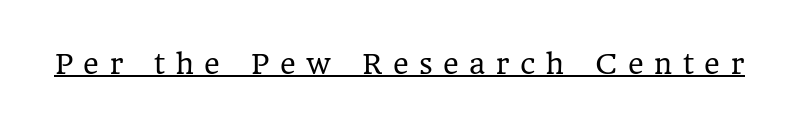
The image shows 27 px text type, upright; set unusually wide letter spacing (+0.39 em), underlined.
